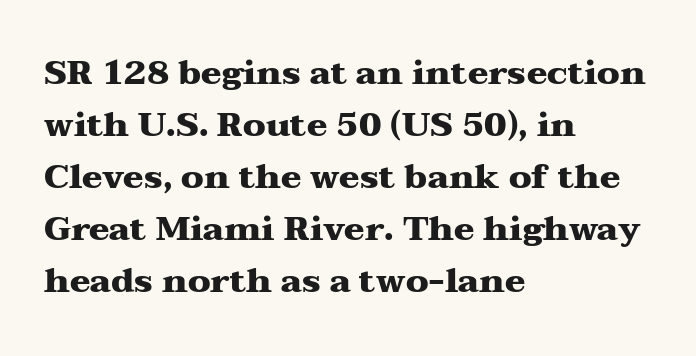
The face used here is seriffed, in the tradition of book romans. Typographic density is high because the face is bold. Tall strokes in this sample are plumb rather than angled. Honestly, the letter spacing is just normal — you wouldn't notice it. The lines sit at an ordinary, default distance from one another. Horizontal alignment here is leftward, the default for most running prose.
